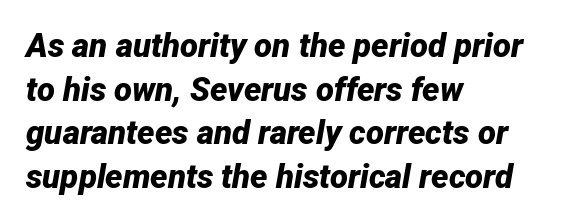
Q: Is the text bold? A: Yes.
Q: Is the text italic (slanted)? A: Yes, it leans right by about 12 degrees.
Q: Is the text underlined? A: No.
Q: How is the paragraph aligned? A: Left-aligned.
Q: Is the spacing between letters normal or unusually wide? A: Normal.
Q: Is the spacing between lines tight, normal or loose? A: Normal.
Q: Width (condensed, normal, or wide)? A: Normal.
Q: Stroke contrast? A: Low.
Q: x-height? A: Medium.
Q: Monospaced? A: No.
